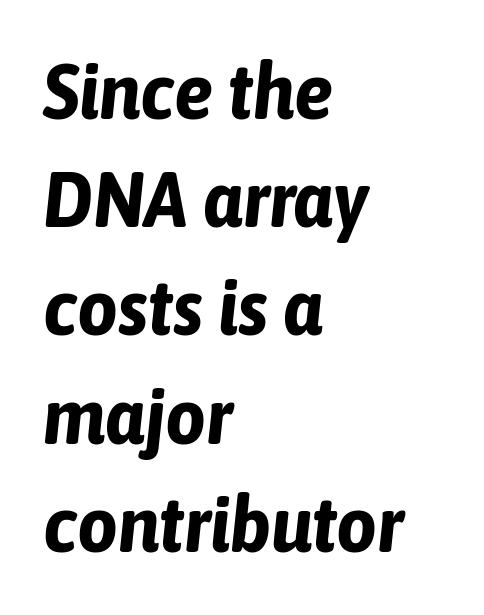
Q: Is the text bold? A: Yes.
Q: Is the text italic (slanted)? A: Yes, it leans right by about 6 degrees.
Q: Is the text underlined? A: No.
Q: How is the paragraph aligned? A: Left-aligned.
Q: Is the spacing between letters normal or unusually wide? A: Normal.
Q: Is the spacing between lines tight, normal or loose? A: Normal.
Q: Width (condensed, normal, or wide)? A: Condensed.
Q: Stroke contrast? A: Low.
Q: x-height? A: Medium.
Q: Monospaced? A: No.
